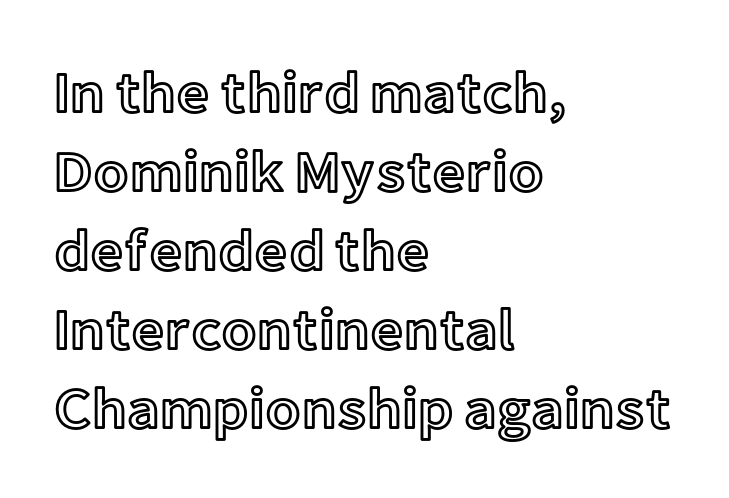
Here the designer chose a conventional face with non-uniform glyph widths. Rows of type keep a routine distance in the vertical direction. How are the letters spaced? Ordinarily, with no added tracking. The gap between lines stays unmarked.
